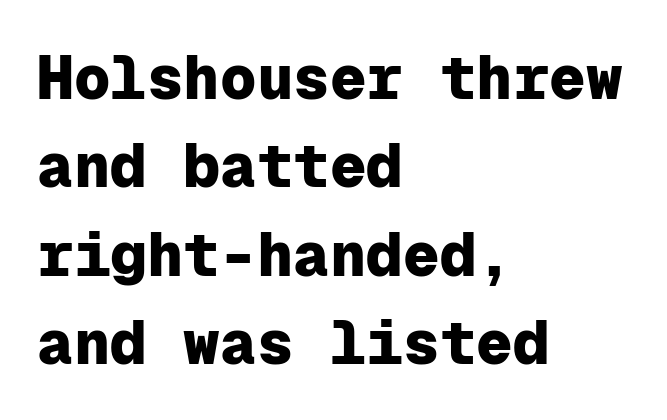
The image shows 61 px heavy sans-serif type, upright, monospaced; set left-aligned, normal line spacing (1.45x), normal letter spacing, not underlined; low stroke contrast and a medium x-height.
